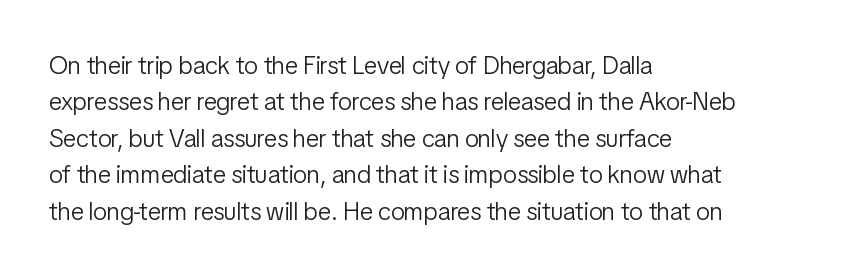
Q: Is the text bold? A: No.
Q: Is the text italic (slanted)? A: No, it is upright.
Q: Is the text underlined? A: No.
Q: How is the paragraph aligned? A: Left-aligned.
Q: Is the spacing between letters normal or unusually wide? A: Normal.
Q: Is the spacing between lines tight, normal or loose? A: Normal.
